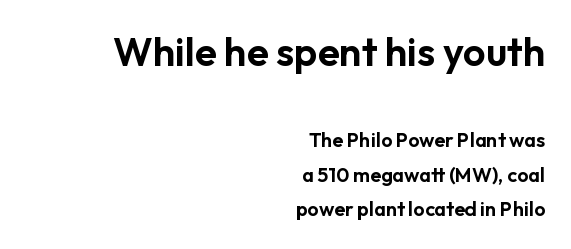
The image shows 40 px sans-serif type, upright; set right-aligned, line spacing 1.73x, normal letter spacing, not underlined; the first (top) block is 2.0x larger; low stroke contrast and a medium x-height.
